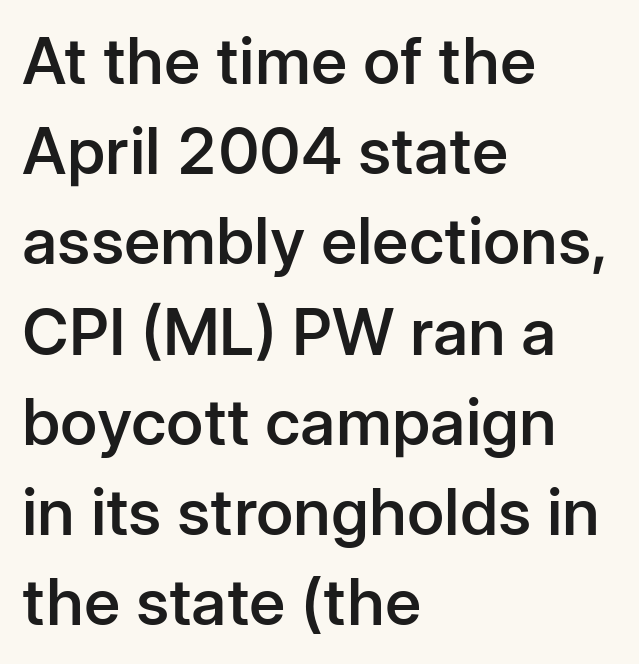
{"serif": "no", "italic": "no", "bold": "semi", "weight": "semibold", "width": "normal", "stroke_contrast": "low", "x_height": "medium", "monospaced": "no", "underline": "no", "align": "left", "line_spacing": "normal", "line_spacing_ratio": 1.41, "letter_spacing": "normal", "letter_spacing_em": 0.0, "glyph_px": 64}
